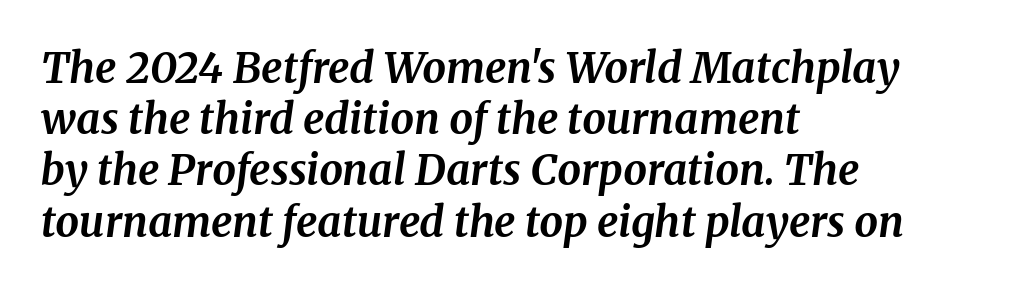
{"serif": "yes", "italic": "yes", "lean": "right", "slant_degrees": 8, "bold": "yes", "weight": "bold", "width": "normal", "stroke_contrast": "medium", "x_height": "medium", "monospaced": "no", "underline": "no", "align": "left", "line_spacing_ratio": 1.22, "letter_spacing": "normal", "letter_spacing_em": 0.0, "glyph_px": 42}
